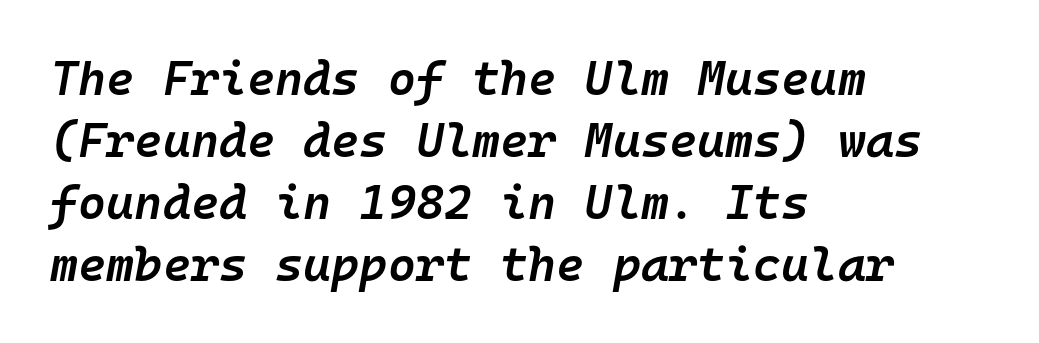
Q: Is the text bold? A: Semi-bold.
Q: Is the text italic (slanted)? A: Yes, it leans right by about 10 degrees.
Q: Is the text underlined? A: No.
Q: How is the paragraph aligned? A: Left-aligned.
Q: Is the spacing between letters normal or unusually wide? A: Normal.
Q: Is the spacing between lines tight, normal or loose? A: Normal.
Q: Width (condensed, normal, or wide)? A: Normal.
Q: Stroke contrast? A: Low.
Q: x-height? A: Medium.
Q: Monospaced? A: Yes.
